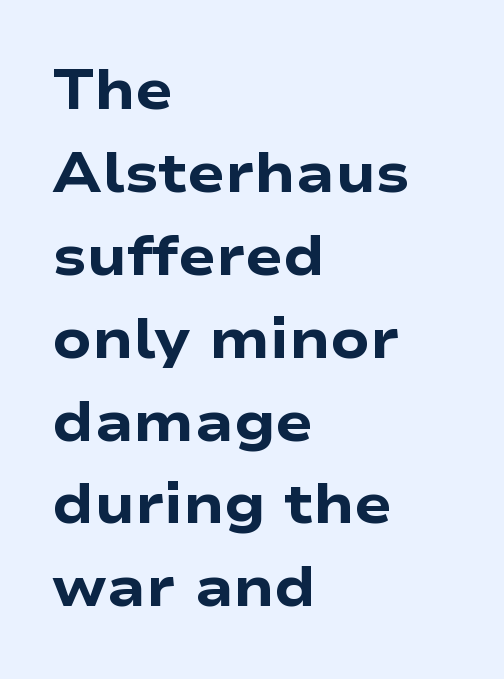
Tracking value appears to be zero — textbook default spacing. Descenders are the only things crossing below the line. A dark, heavy texture on the line: the type is bold. You could not count columns in this text — the font is proportionally spaced.
